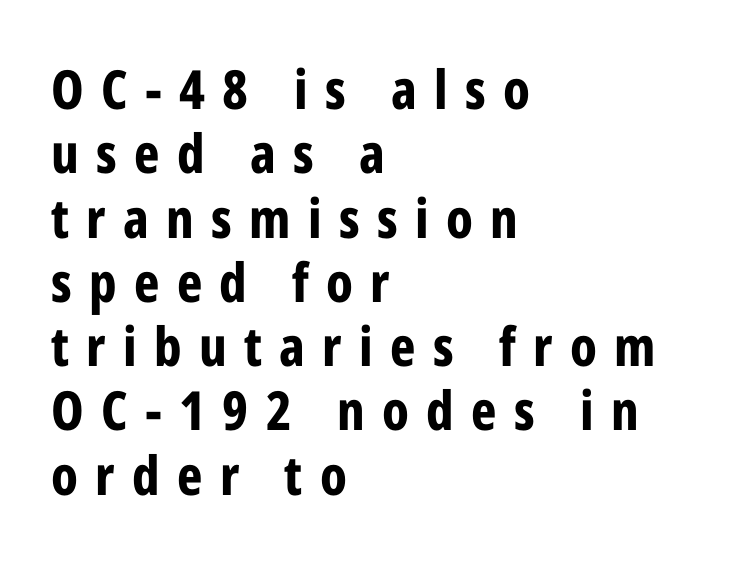
{"serif": "no", "italic": "no", "bold": "yes", "weight": "bold", "width": "condensed", "stroke_contrast": "low", "x_height": "medium", "monospaced": "no", "underline": "no", "align": "left", "line_spacing_ratio": 1.19, "letter_spacing": "wide", "letter_spacing_em": 0.32, "glyph_px": 54}
